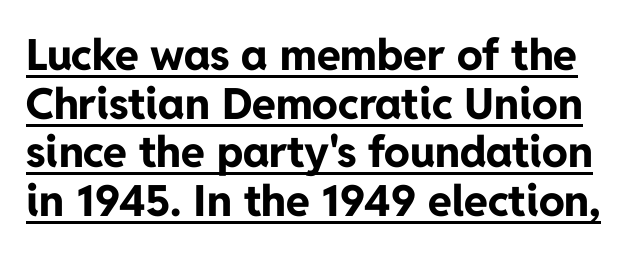
The image shows 43 px bold sans-serif type, upright; set tight line spacing (1.13x), normal letter spacing, underlined; low stroke contrast and a medium x-height.
